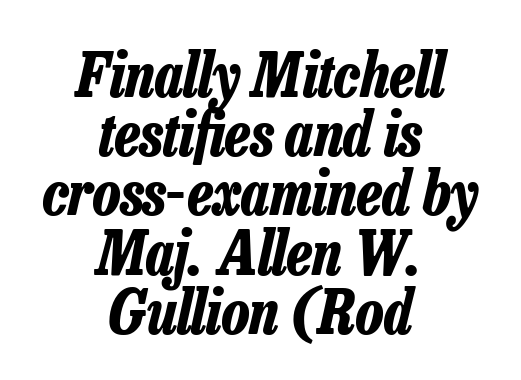
The image shows 61 px bold, condensed type, italic (leaning right); set centered, tight line spacing (0.97x), normal letter spacing, not underlined; low stroke contrast and a medium x-height.
